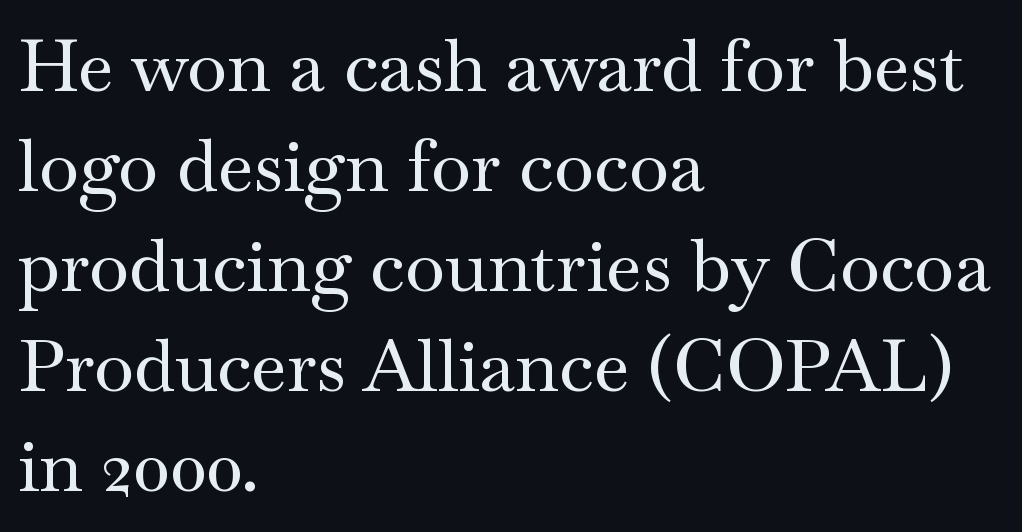
{"serif": "yes", "italic": "no", "width": "wide", "stroke_contrast": "medium", "x_height": "small", "monospaced": "no", "underline": "no", "align": "left", "line_spacing": "normal", "line_spacing_ratio": 1.37, "letter_spacing": "normal", "letter_spacing_em": 0.0, "glyph_px": 73}
